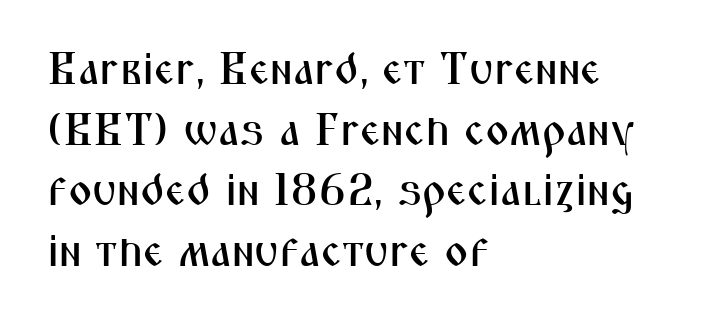
The space beneath each line is pristine and unruled. The specimen reads as upright at a glance. Looks like regular typesetting: each glyph gets only the width it needs. Students, observe: this is what conventionally led text looks like. The setting favours the left margin, as ordinary paragraphs usually do. Here the glyphs are tracked normally, forming tight word shapes.
